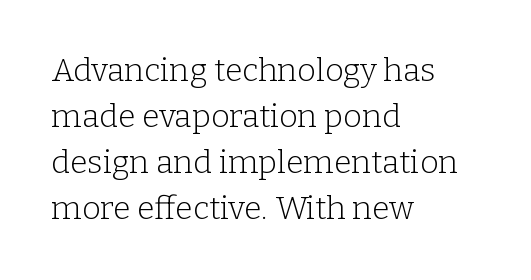
{"serif": "yes", "italic": "no", "bold": "no", "weight": "light", "width": "normal", "stroke_contrast": "low", "x_height": "medium", "monospaced": "no", "underline": "no", "align": "left", "line_spacing": "normal", "line_spacing_ratio": 1.44, "letter_spacing": "normal", "letter_spacing_em": 0.0, "glyph_px": 32}
